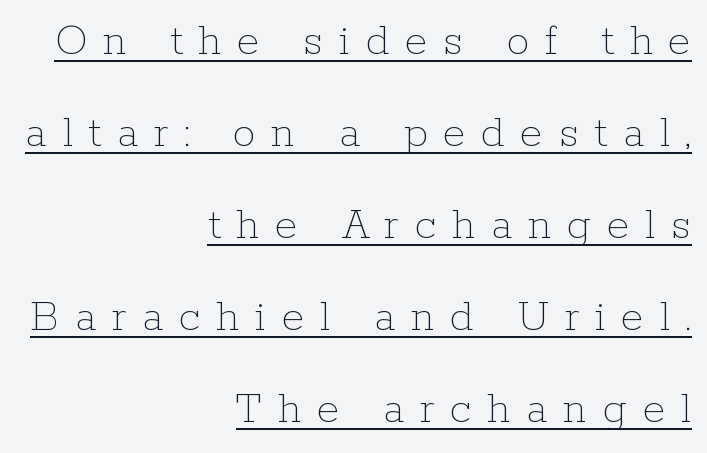
Is there any slant? The stems are plumb. Stroke thickness stays within the range of a standard reading face or lighter. Students, observe the line beneath the letters — that is underlining. These lines have a slow, spaced-out rhythm from letter to letter. Horizontally, the lines are justified to the trailing edge only.
